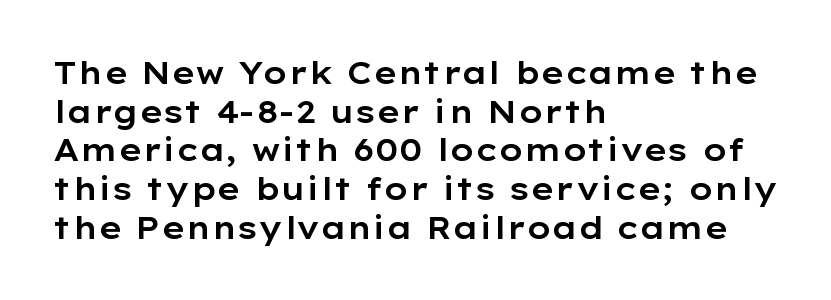
The image shows 31 px wide sans-serif type, upright; set left-aligned, normal line spacing (1.25x), normal letter spacing, not underlined; low stroke contrast and a medium x-height.
